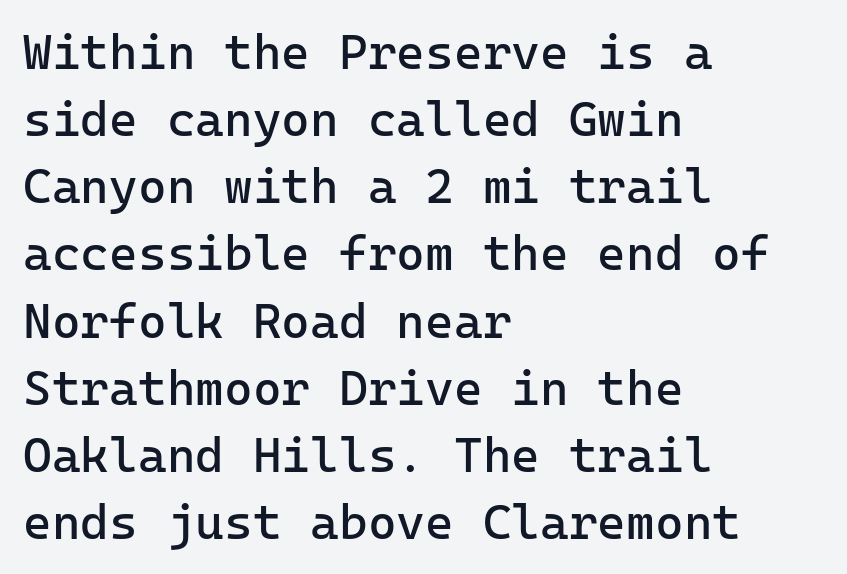
The image shows 49 px regular-weight sans-serif type, upright; set left-aligned, normal line spacing (1.37x), normal letter spacing, not underlined; low stroke contrast and a medium x-height.
